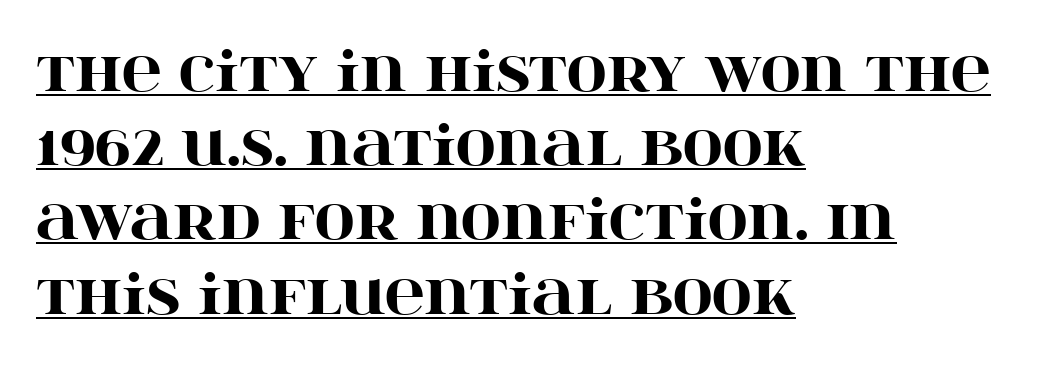
{"serif": "yes", "italic": "no", "bold": "yes", "weight": "heavy", "width": "wide", "stroke_contrast": "high", "x_height": "large", "monospaced": "no", "underline": "yes", "align": "left", "line_spacing": "normal", "line_spacing_ratio": 1.35, "letter_spacing": "normal", "letter_spacing_em": 0.0, "glyph_px": 55}
